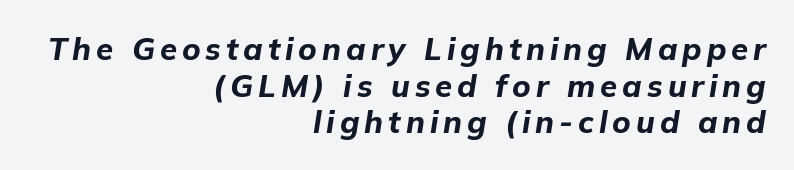
Q: Is the text bold? A: Yes.
Q: Is the text italic (slanted)? A: Yes, it leans right by about 9 degrees.
Q: Is the text underlined? A: No.
Q: How is the paragraph aligned? A: Right-aligned.
Q: Width (condensed, normal, or wide)? A: Normal.
Q: Stroke contrast? A: Low.
Q: x-height? A: Medium.
Q: Monospaced? A: No.
